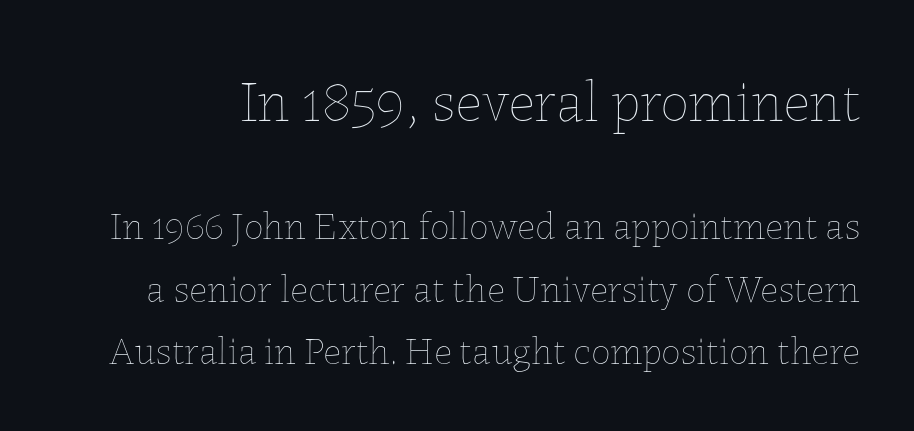
Q: Is the text bold? A: No.
Q: Is the text italic (slanted)? A: No, it is upright.
Q: Is the text underlined? A: No.
Q: Is the spacing between letters normal or unusually wide? A: Normal.
Q: Is the spacing between lines tight, normal or loose? A: Normal.
Q: Which block of text is set in a larger size, the first (top) or the second (bottom)? A: The first (top) one.
Q: Width (condensed, normal, or wide)? A: Normal.
Q: Stroke contrast? A: Low.
Q: x-height? A: Medium.
Q: Monospaced? A: No.
